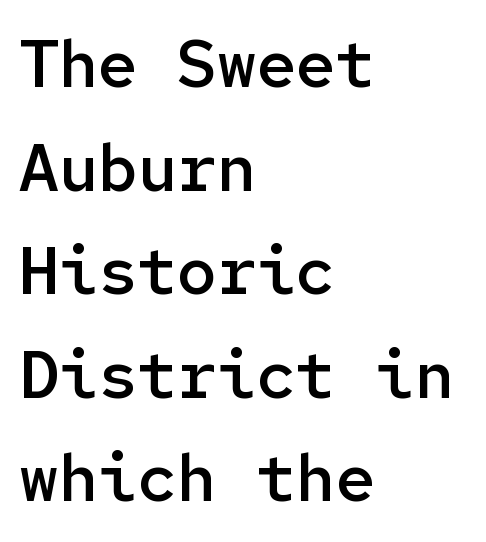
Q: Is the text bold? A: Semi-bold.
Q: Is the text italic (slanted)? A: No, it is upright.
Q: Is the typeface a serif or a sans-serif typeface? A: Sans-serif.
Q: Is the text underlined? A: No.
Q: How is the paragraph aligned? A: Left-aligned.
Q: Is the spacing between letters normal or unusually wide? A: Normal.
Q: Is the spacing between lines tight, normal or loose? A: Normal.
Q: Width (condensed, normal, or wide)? A: Normal.
Q: Stroke contrast? A: Low.
Q: x-height? A: Medium.
Q: Monospaced? A: Yes.
